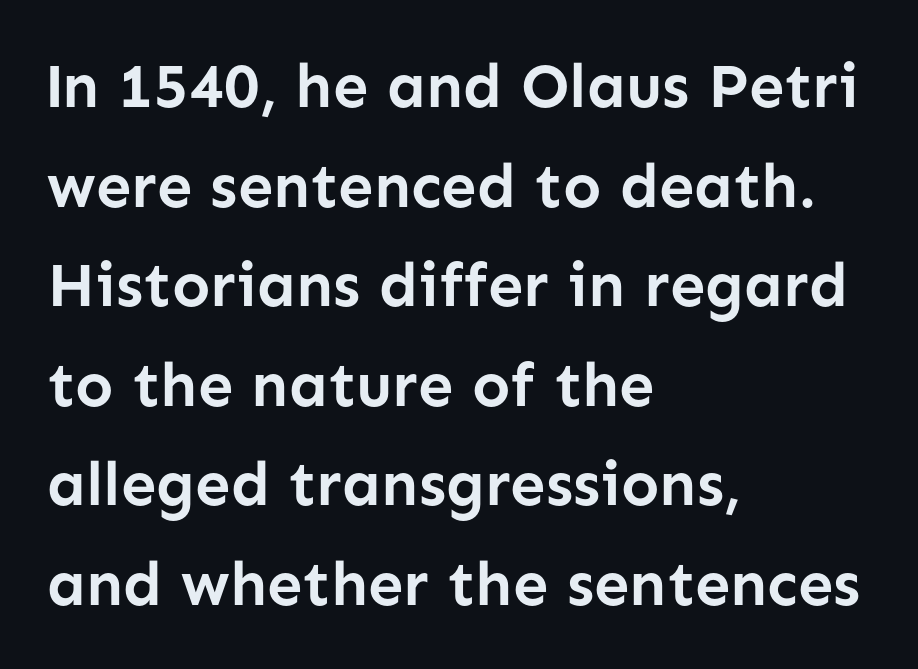
Q: Is the text bold? A: Yes.
Q: Is the text italic (slanted)? A: No, it is upright.
Q: Is the typeface a serif or a sans-serif typeface? A: Sans-serif.
Q: Is the text underlined? A: No.
Q: How is the paragraph aligned? A: Left-aligned.
Q: Is the spacing between letters normal or unusually wide? A: Normal.
Q: Is the spacing between lines tight, normal or loose? A: Normal.
Q: Width (condensed, normal, or wide)? A: Normal.
Q: Stroke contrast? A: Low.
Q: x-height? A: Medium.
Q: Monospaced? A: No.
